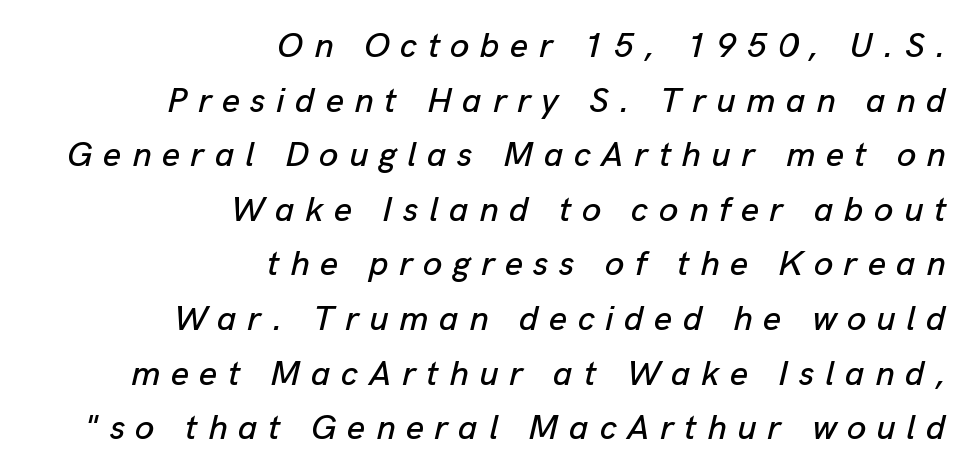
The image shows 35 px text type, italic (leaning right); set right-aligned, normal line spacing (1.56x), unusually wide letter spacing (+0.3 em), not underlined; low stroke contrast and a medium x-height.
